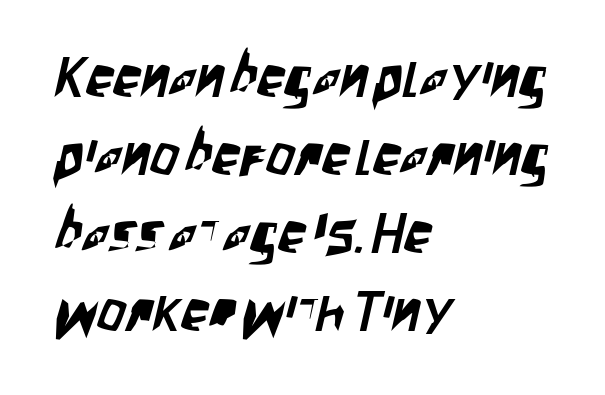
Q: Is the typeface a serif or a sans-serif typeface? A: Sans-serif.
Q: Is the text underlined? A: No.
Q: How is the paragraph aligned? A: Left-aligned.
Q: Is the spacing between letters normal or unusually wide? A: Normal.
Q: Is the spacing between lines tight, normal or loose? A: Normal.
Q: Width (condensed, normal, or wide)? A: Condensed.
Q: Stroke contrast? A: Low.
Q: x-height? A: Large.
Q: Monospaced? A: No.
